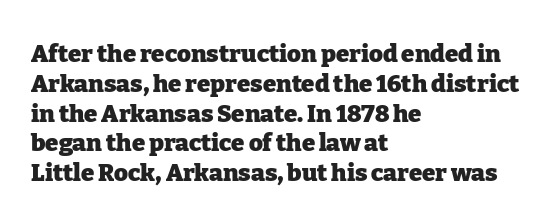
Q: Is the text bold? A: Yes.
Q: Is the text italic (slanted)? A: No, it is upright.
Q: Is the text underlined? A: No.
Q: How is the paragraph aligned? A: Left-aligned.
Q: Is the spacing between letters normal or unusually wide? A: Normal.
